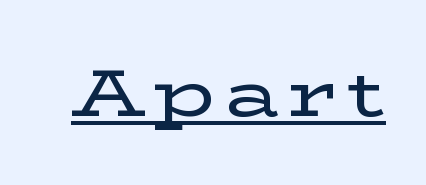
This is the regular roman posture of the typeface. Here the designer chose a conventional face with non-uniform glyph widths. These characters rest on top of a visible drawn line. Serifs: yes, visible at the terminals of the letterforms.
